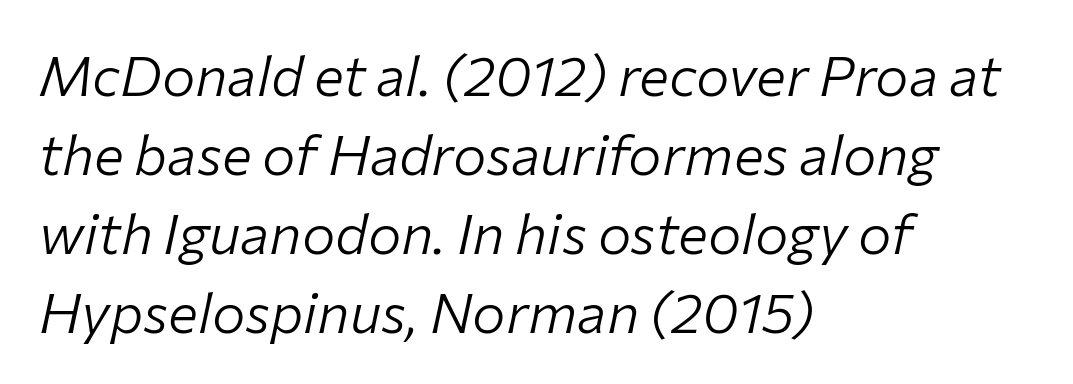
{"italic": "yes", "lean": "right", "slant_degrees": 12, "bold": "no", "weight": "light", "width": "normal", "stroke_contrast": "low", "x_height": "medium", "monospaced": "no", "underline": "no", "align": "left", "line_spacing": "normal", "line_spacing_ratio": 1.41, "letter_spacing": "normal", "letter_spacing_em": 0.0, "glyph_px": 56}
